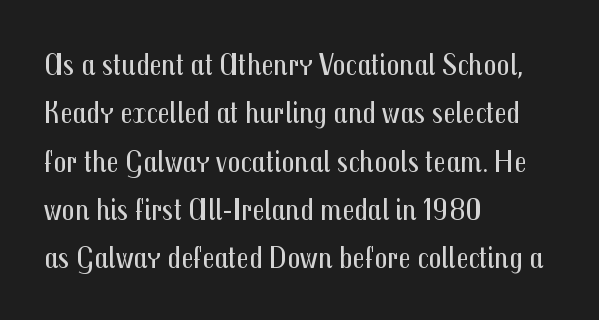
{"serif": "no", "italic": "no", "bold": "no", "weight": "regular", "width": "condensed", "stroke_contrast": "medium", "x_height": "medium", "monospaced": "no", "underline": "no", "align": "left", "line_spacing": "normal", "line_spacing_ratio": 1.51, "letter_spacing": "normal", "letter_spacing_em": 0.0, "glyph_px": 32}
